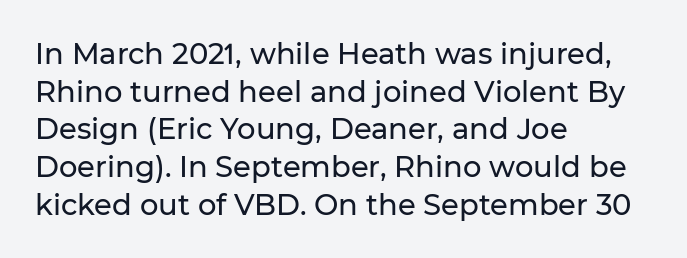
Q: Is the text italic (slanted)? A: No, it is upright.
Q: Is the typeface a serif or a sans-serif typeface? A: Sans-serif.
Q: Is the text underlined? A: No.
Q: How is the paragraph aligned? A: Left-aligned.
Q: Is the spacing between letters normal or unusually wide? A: Normal.
Q: Is the spacing between lines tight, normal or loose? A: Normal.
Q: Width (condensed, normal, or wide)? A: Normal.
Q: Stroke contrast? A: Low.
Q: x-height? A: Medium.
Q: Monospaced? A: No.
